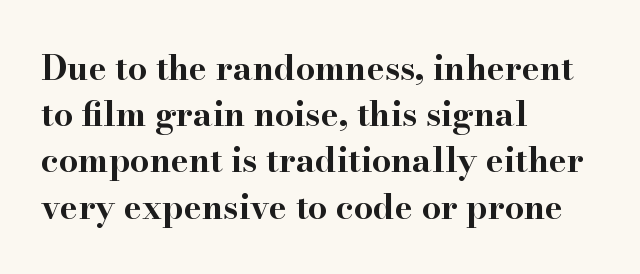
Look at the tracking — it's just the regular setting, nothing added. The lines in this sample share a left origin and differ only in where they stop. Note the varied advance widths — an 'i' is clearly narrower than an 'm'. The font is running at its bold setting. Quick note: underline off.
